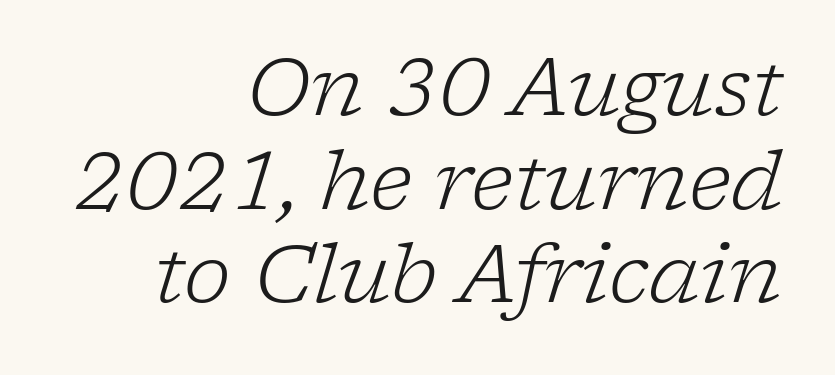
The image shows 80 px light serif type, italic (leaning right); set right-aligned, line spacing 1.17x, normal letter spacing, not underlined; low stroke contrast and a medium x-height.
